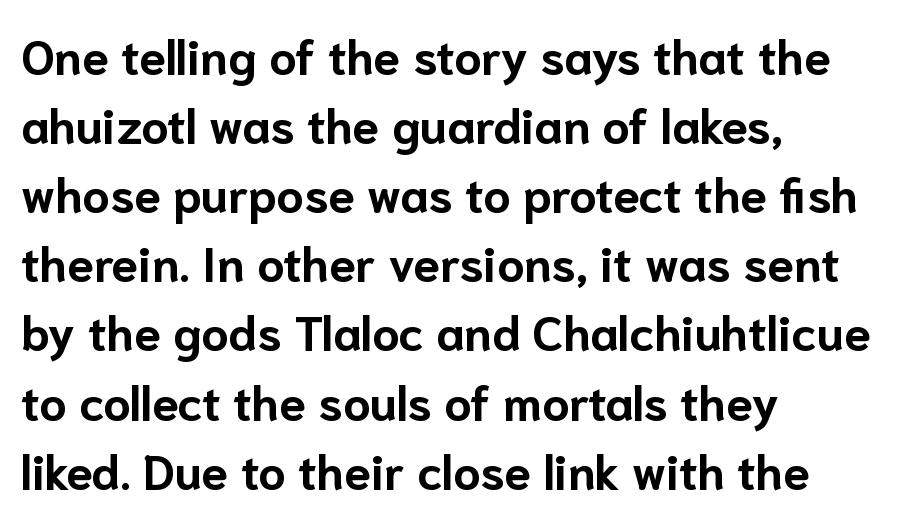
The image shows 48 px bold sans-serif type, upright; set left-aligned, normal line spacing (1.44x), normal letter spacing, not underlined; low stroke contrast and a medium x-height.
